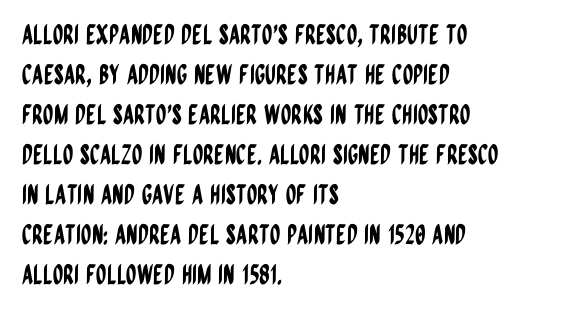
Q: Is the text italic (slanted)? A: No, it is upright.
Q: Is the text underlined? A: No.
Q: How is the paragraph aligned? A: Left-aligned.
Q: Is the spacing between letters normal or unusually wide? A: Normal.
Q: Is the spacing between lines tight, normal or loose? A: Normal.
